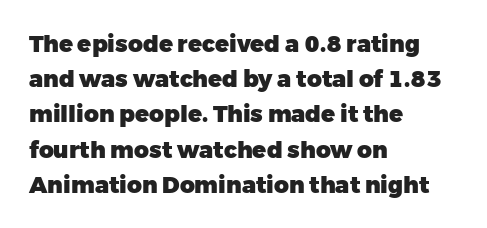
Q: Is the text bold? A: Yes.
Q: Is the text italic (slanted)? A: No, it is upright.
Q: Is the text underlined? A: No.
Q: How is the paragraph aligned? A: Left-aligned.
Q: Is the spacing between letters normal or unusually wide? A: Normal.
Q: Is the spacing between lines tight, normal or loose? A: Normal.
